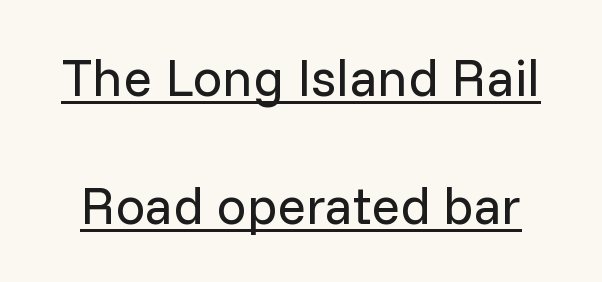
Q: Is the text bold? A: No.
Q: Is the text italic (slanted)? A: No, it is upright.
Q: Is the typeface a serif or a sans-serif typeface? A: Sans-serif.
Q: Is the text underlined? A: Yes.
Q: Is the spacing between letters normal or unusually wide? A: Normal.
Q: Is the spacing between lines tight, normal or loose? A: Loose.
Q: Width (condensed, normal, or wide)? A: Normal.
Q: Stroke contrast? A: Low.
Q: x-height? A: Medium.
Q: Monospaced? A: No.
